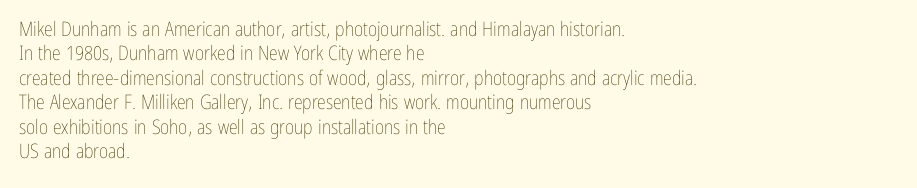
Q: Is the text bold? A: No.
Q: Is the text italic (slanted)? A: No, it is upright.
Q: Is the text underlined? A: No.
Q: How is the paragraph aligned? A: Left-aligned.
Q: Is the spacing between letters normal or unusually wide? A: Normal.
